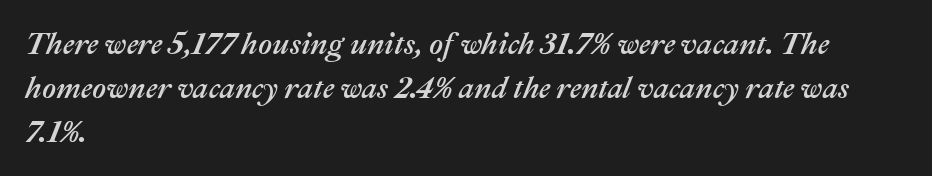
The image shows 30 px text type, italic (leaning right); set left-aligned, normal line spacing (1.46x), normal letter spacing, not underlined; medium stroke contrast and a medium x-height.
